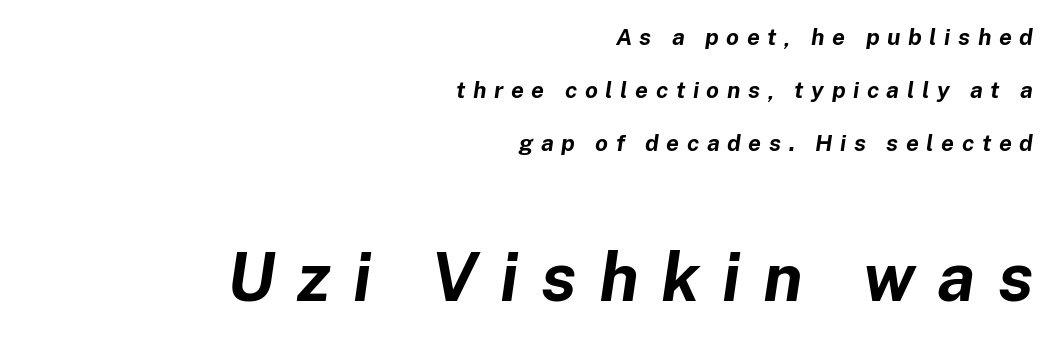
The image shows 68 px bold type, italic (leaning right); set right-aligned, loose line spacing (2.3x), unusually wide letter spacing (+0.33 em), not underlined; the second (bottom) block is 2.96x larger; low stroke contrast and a medium x-height.
